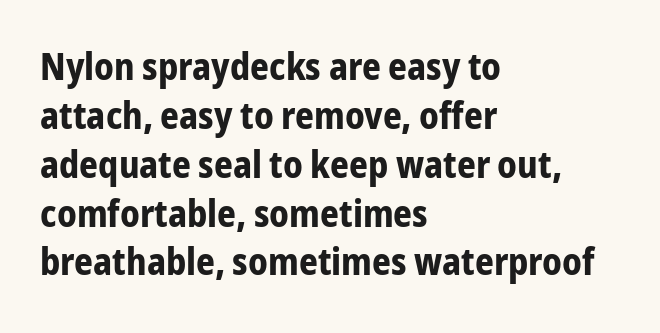
Q: Is the text bold? A: Yes.
Q: Is the text italic (slanted)? A: No, it is upright.
Q: Is the typeface a serif or a sans-serif typeface? A: Sans-serif.
Q: Is the text underlined? A: No.
Q: How is the paragraph aligned? A: Left-aligned.
Q: Is the spacing between letters normal or unusually wide? A: Normal.
Q: Is the spacing between lines tight, normal or loose? A: Normal.
Q: Width (condensed, normal, or wide)? A: Condensed.
Q: Stroke contrast? A: Low.
Q: x-height? A: Medium.
Q: Monospaced? A: No.
